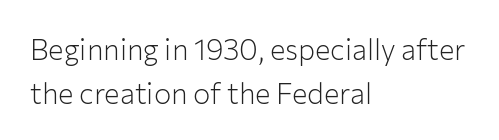
Q: Is the text bold? A: No.
Q: Is the text italic (slanted)? A: No, it is upright.
Q: Is the typeface a serif or a sans-serif typeface? A: Sans-serif.
Q: Is the text underlined? A: No.
Q: How is the paragraph aligned? A: Left-aligned.
Q: Is the spacing between letters normal or unusually wide? A: Normal.
Q: Is the spacing between lines tight, normal or loose? A: Normal.
Q: Width (condensed, normal, or wide)? A: Normal.
Q: Stroke contrast? A: Low.
Q: x-height? A: Medium.
Q: Monospaced? A: No.
